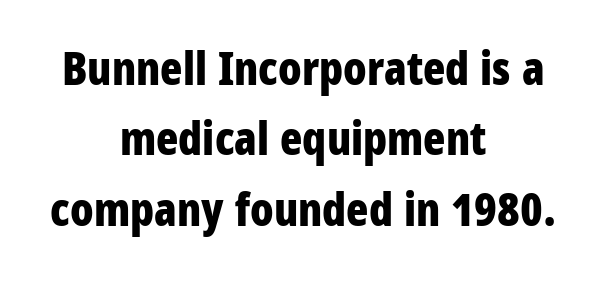
{"serif": "no", "italic": "no", "bold": "yes", "weight": "bold", "width": "condensed", "stroke_contrast": "low", "x_height": "medium", "monospaced": "no", "underline": "no", "align": "center", "line_spacing": "normal", "line_spacing_ratio": 1.53, "letter_spacing": "normal", "letter_spacing_em": 0.0, "glyph_px": 46}
